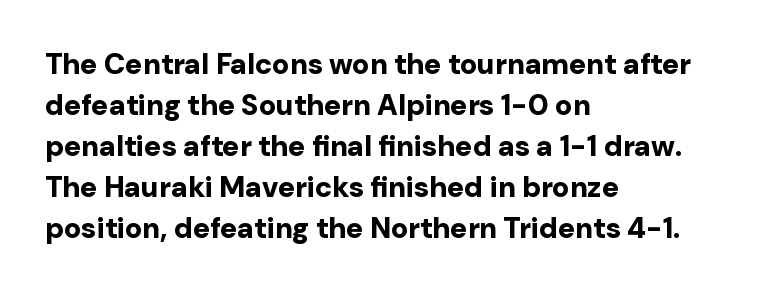
Q: Is the text bold? A: Yes.
Q: Is the text italic (slanted)? A: No, it is upright.
Q: Is the typeface a serif or a sans-serif typeface? A: Sans-serif.
Q: Is the text underlined? A: No.
Q: How is the paragraph aligned? A: Left-aligned.
Q: Is the spacing between letters normal or unusually wide? A: Normal.
Q: Is the spacing between lines tight, normal or loose? A: Normal.
Q: Width (condensed, normal, or wide)? A: Normal.
Q: Stroke contrast? A: Low.
Q: x-height? A: Medium.
Q: Monospaced? A: No.
